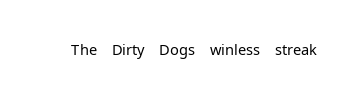
The image shows 30 px light sans-serif type, upright; set normal letter spacing, not underlined; low stroke contrast and a medium x-height.
